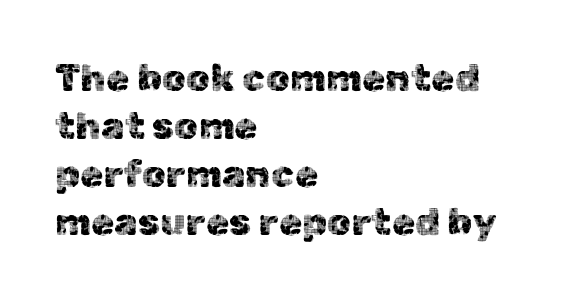
{"serif": "no", "italic": "no", "width": "normal", "x_height": "medium", "monospaced": "no", "underline": "no", "align": "left", "line_spacing": "normal", "line_spacing_ratio": 1.26, "letter_spacing": "normal", "letter_spacing_em": 0.0, "glyph_px": 38}
